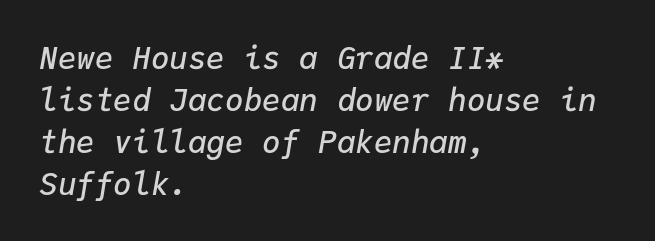
Is the type bold? Partly — it's a semibold, heavier than regular but not fully bold. Which margin do the lines hug? The left one — the right edge is uneven. Each letter, wide or thin by design, is forced into the same width here. A typesetter would mark this as italic. Look at the tracking — it's just the regular setting, nothing added.
